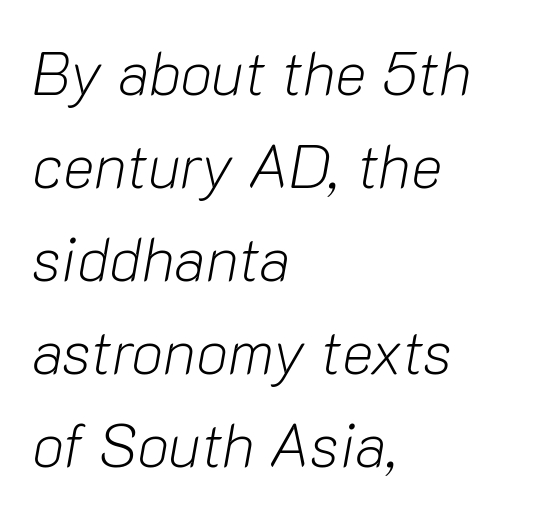
This is oblique type, the kind used for emphasis or titles. This sample uses plain, unmodified letter spacing. A normal amount of white space separates one row of letters from the next. Check the space under the baseline: it is left empty. All the whitespace from short lines collects on the right. This is not heavy type; no bold has been used.
